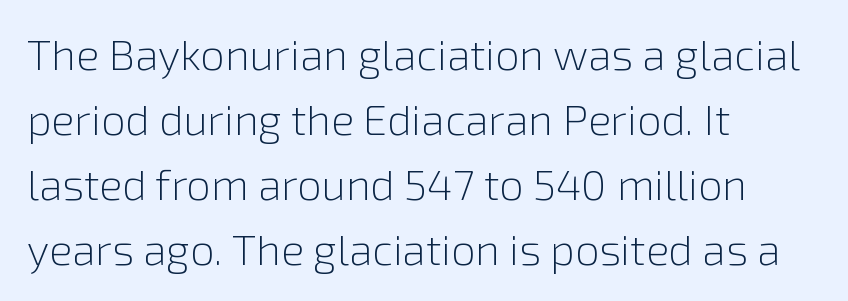
The passage shown has conventional tracking throughout. Here the designer chose a conventional face with non-uniform glyph widths. No heavy texture on the line: the type isn't bold. The lines sit at an ordinary, default distance from one another.
